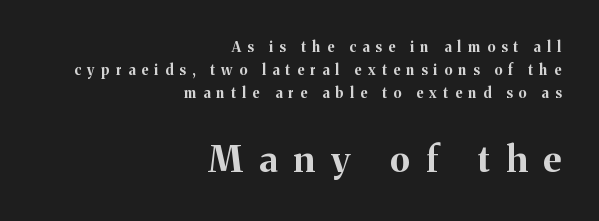
{"serif": "yes", "italic": "no", "bold": "yes", "weight": "bold", "width": "normal", "stroke_contrast": "medium", "x_height": "medium", "monospaced": "no", "underline": "no", "align": "right", "line_spacing": "normal", "line_spacing_ratio": 1.65, "letter_spacing": "wide", "letter_spacing_em": 0.46, "larger_block": "second", "size_ratio": 2.57, "glyph_px": 36}
